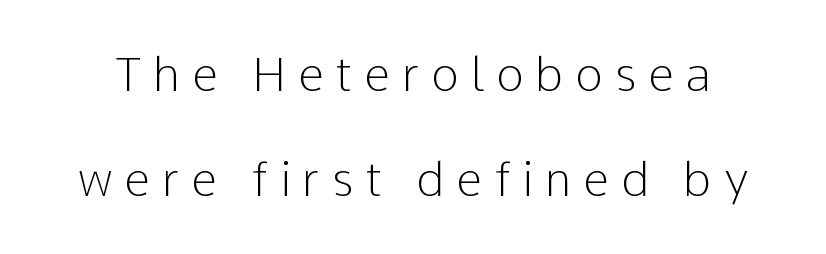
Q: Is the text bold? A: No.
Q: Is the text italic (slanted)? A: No, it is upright.
Q: Is the typeface a serif or a sans-serif typeface? A: Sans-serif.
Q: Is the text underlined? A: No.
Q: Is the spacing between letters normal or unusually wide? A: Unusually wide.
Q: Is the spacing between lines tight, normal or loose? A: Loose.
Q: Width (condensed, normal, or wide)? A: Normal.
Q: Stroke contrast? A: Low.
Q: x-height? A: Medium.
Q: Monospaced? A: No.
